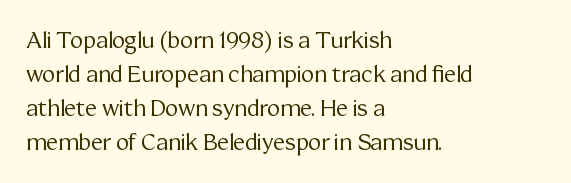
Q: Is the text bold? A: No.
Q: Is the text italic (slanted)? A: No, it is upright.
Q: Is the text underlined? A: No.
Q: How is the paragraph aligned? A: Left-aligned.
Q: Is the spacing between letters normal or unusually wide? A: Normal.
Q: Is the spacing between lines tight, normal or loose? A: Normal.
